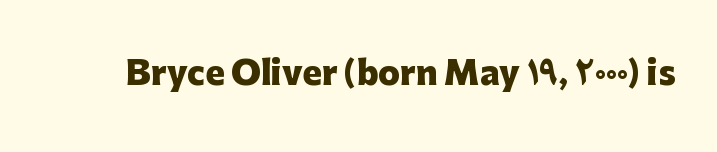
Every character sits straight up, as roman type does. Compared with typical body copy, the letter spacing here is the same. Lines of text with bare space underneath. What kind of face is this? One without serifs — a sans. Note the varied advance widths — an 'i' is clearly narrower than an 'm'.
